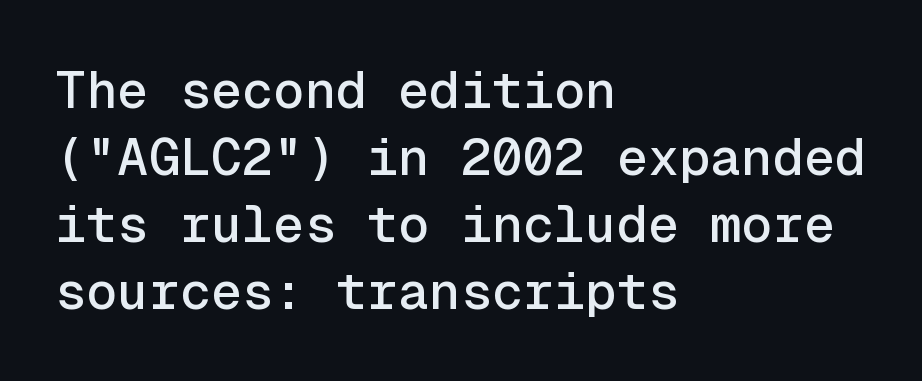
{"serif": "no", "italic": "no", "width": "normal", "x_height": "medium", "monospaced": "yes", "underline": "no", "align": "left", "line_spacing": "normal", "line_spacing_ratio": 1.29, "letter_spacing": "normal", "letter_spacing_em": 0.0, "glyph_px": 52}
